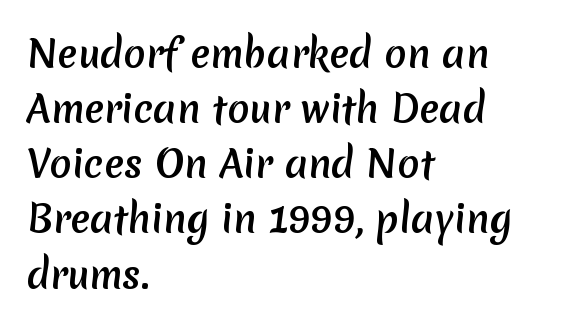
The image shows 37 px semibold sans-serif type; set left-aligned, normal line spacing (1.49x), normal letter spacing, not underlined; low stroke contrast and a medium x-height.
